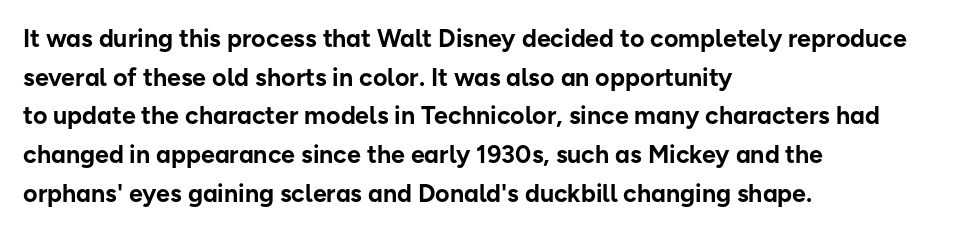
Lines of text with bare space underneath. Default kerning and tracking; the words read as compact shapes. Typeset ragged right — the left edge is the straight one. Regarding leading, the lines here are spaced in the standard way. Every stem runs plumb, perpendicular to the baseline.
